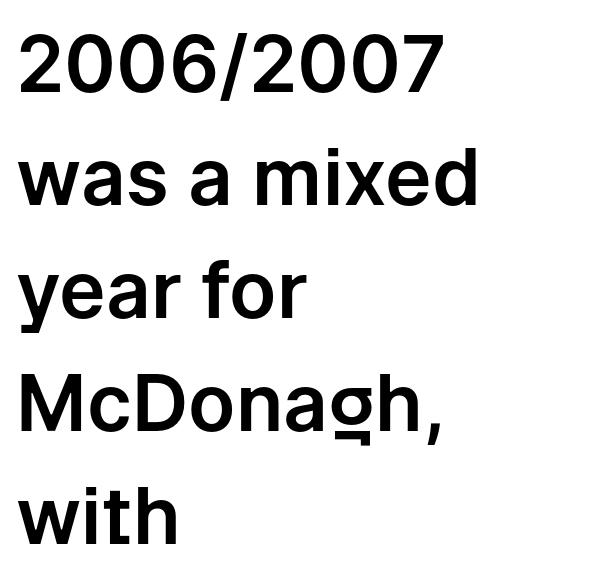
{"serif": "no", "italic": "no", "width": "normal", "stroke_contrast": "low", "x_height": "medium", "monospaced": "no", "underline": "no", "align": "left", "line_spacing": "normal", "line_spacing_ratio": 1.45, "letter_spacing": "normal", "letter_spacing_em": 0.0, "glyph_px": 78}
